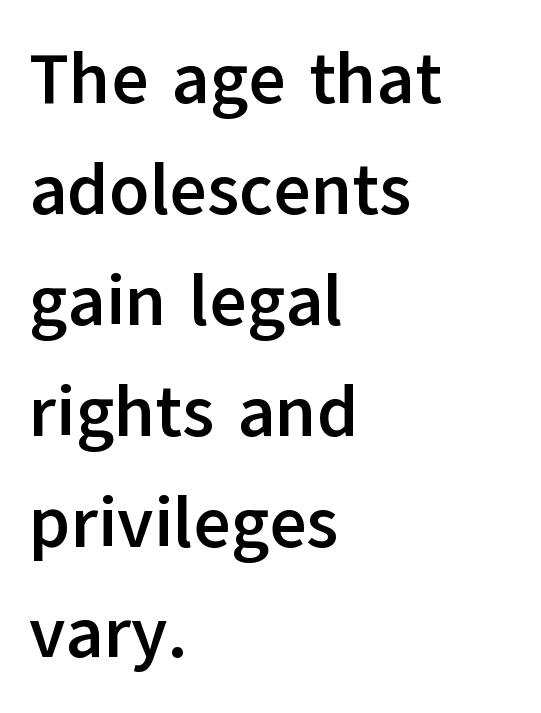
Do the characters align in a grid? No, the font is proportional. In terms of letterform style, serifs are entirely absent. A roman cut, with each character standing at attention. The letterforms sit shoulder to shoulder at normal distance. One glance says typical: line gaps are just what's usual. Compared with a centered layout, this one pins lines to the left instead.
